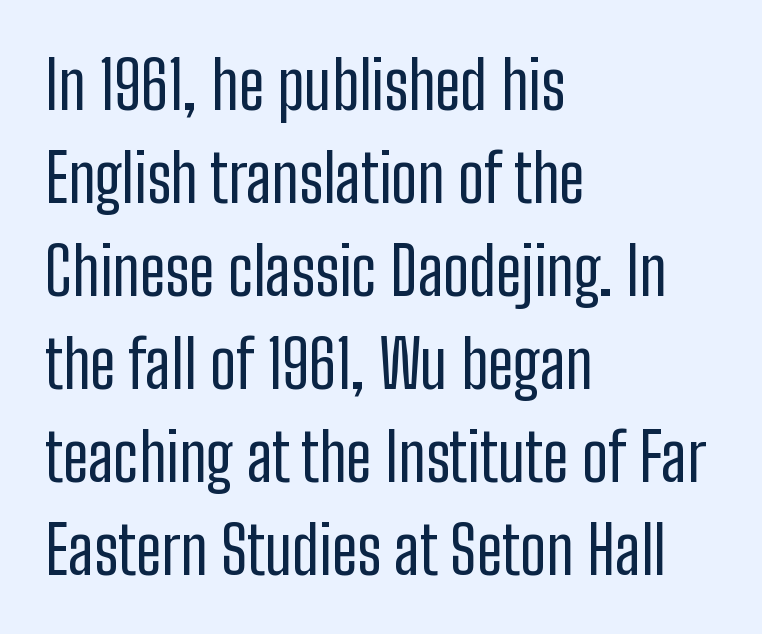
Note the varied advance widths — an 'i' is clearly narrower than an 'm'. Vertical strokes here are truly vertical. Default kerning and tracking; the words read as compact shapes. The paragraph shown leans on its left margin. The face looks like a standard text weight, possibly lighter.
